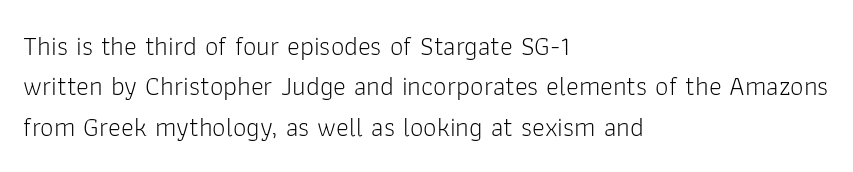
{"italic": "no", "bold": "no", "underline": "no", "align": "left", "line_spacing": "normal", "line_spacing_ratio": 1.5, "letter_spacing": "normal", "letter_spacing_em": 0.0, "glyph_px": 27}
